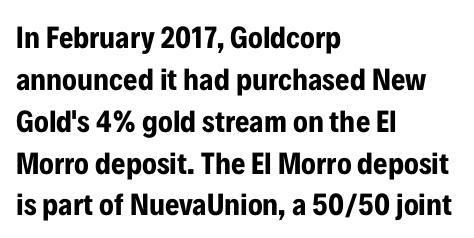
Is the block centered? No — it sits flush against the left margin. Here the designer chose a conventional face with non-uniform glyph widths. Typographically, this falls in the sans-serif category. Anything drawn beneath the words? Only blank space.
